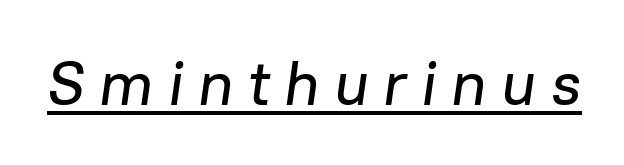
The image shows 62 px text type, italic (leaning right); set unusually wide letter spacing (+0.23 em), underlined; low stroke contrast and a medium x-height.
